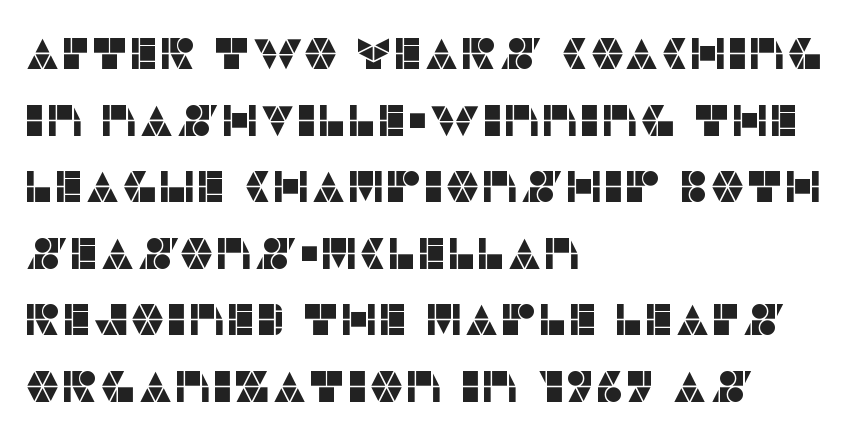
{"serif": "no", "italic": "no", "width": "normal", "stroke_contrast": "low", "x_height": "large", "monospaced": "no", "underline": "no", "align": "left", "line_spacing": "normal", "line_spacing_ratio": 1.48, "letter_spacing": "normal", "letter_spacing_em": 0.0, "glyph_px": 45}
